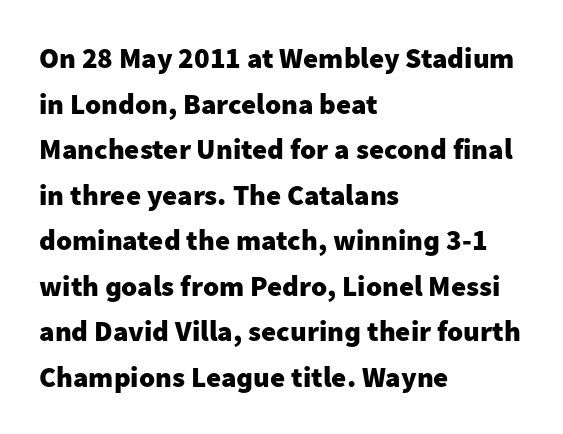
The rows are spaced the way most documents space them. The paragraph shown leans on its left margin. The line texture is even and compact thanks to regular tracking. In terms of weight, the rendering is a true, heavy bold. The space directly below the letters is spotless.
